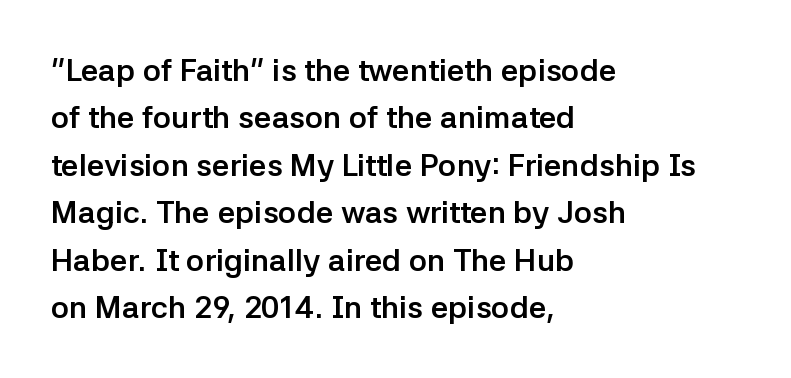
Q: Is the text bold? A: Yes.
Q: Is the text italic (slanted)? A: No, it is upright.
Q: Is the typeface a serif or a sans-serif typeface? A: Sans-serif.
Q: Is the text underlined? A: No.
Q: How is the paragraph aligned? A: Left-aligned.
Q: Is the spacing between letters normal or unusually wide? A: Normal.
Q: Is the spacing between lines tight, normal or loose? A: Normal.
Q: Width (condensed, normal, or wide)? A: Normal.
Q: Stroke contrast? A: Low.
Q: x-height? A: Medium.
Q: Monospaced? A: No.
